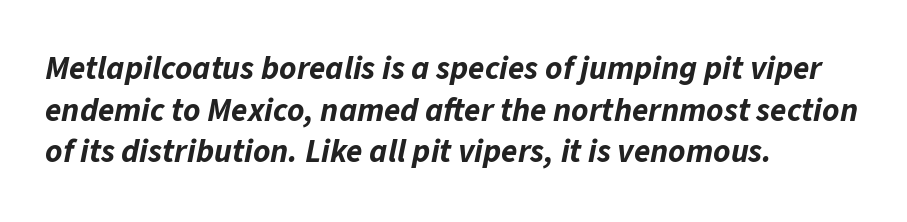
{"italic": "yes", "lean": "right", "slant_degrees": 11, "bold": "yes", "weight": "bold", "width": "normal", "stroke_contrast": "low", "x_height": "medium", "monospaced": "no", "underline": "no", "align": "left", "line_spacing": "normal", "line_spacing_ratio": 1.26, "letter_spacing": "normal", "letter_spacing_em": 0.0, "glyph_px": 33}
